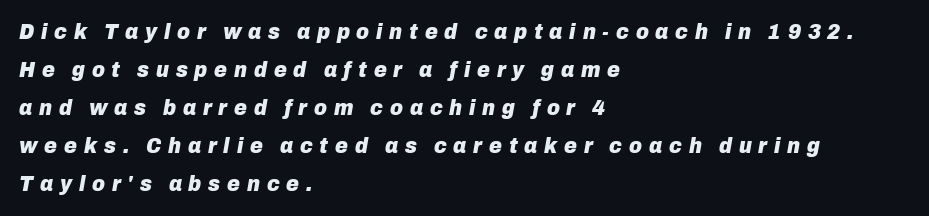
{"italic": "yes", "lean": "right", "slant_degrees": 10, "bold": "yes", "underline": "no", "align": "left", "line_spacing_ratio": 1.73, "letter_spacing": "wide", "letter_spacing_em": 0.31, "glyph_px": 22}
